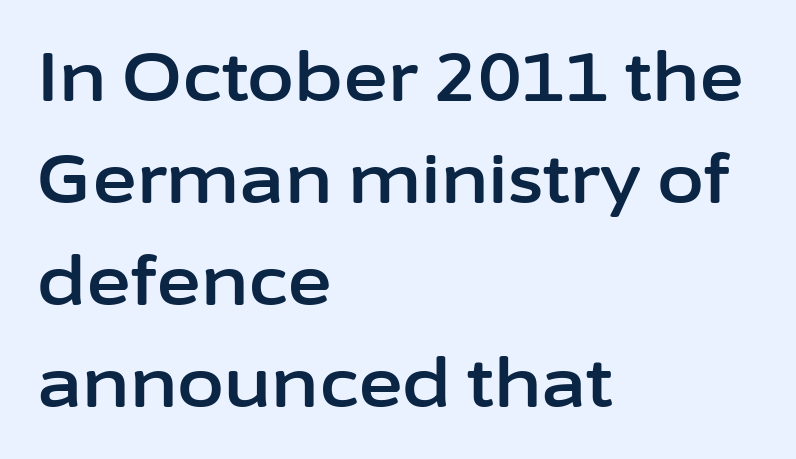
Q: Is the text italic (slanted)? A: No, it is upright.
Q: Is the typeface a serif or a sans-serif typeface? A: Sans-serif.
Q: Is the text underlined? A: No.
Q: How is the paragraph aligned? A: Left-aligned.
Q: Is the spacing between letters normal or unusually wide? A: Normal.
Q: Is the spacing between lines tight, normal or loose? A: Normal.
Q: Width (condensed, normal, or wide)? A: Normal.
Q: Stroke contrast? A: Low.
Q: x-height? A: Medium.
Q: Monospaced? A: No.
